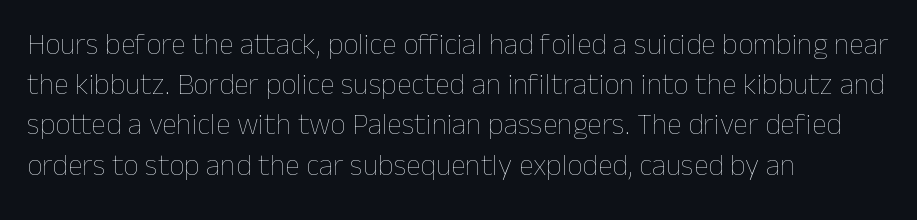
{"italic": "no", "bold": "no", "weight": "thin", "width": "normal", "stroke_contrast": "low", "x_height": "medium", "monospaced": "no", "underline": "no", "align": "left", "line_spacing": "normal", "line_spacing_ratio": 1.34, "letter_spacing": "normal", "letter_spacing_em": 0.0, "glyph_px": 30}
